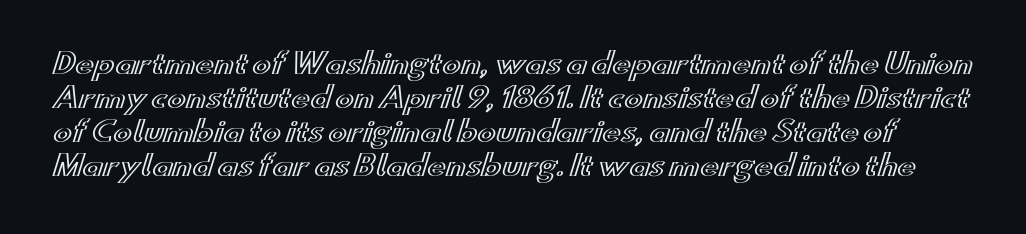
The image shows 28 px wide type; set line spacing 1.22x, normal letter spacing, not underlined; a small x-height.
